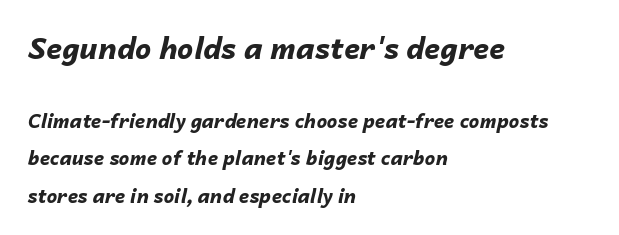
Q: Is the text bold? A: Yes.
Q: Is the text italic (slanted)? A: Yes, it leans right by about 14 degrees.
Q: Is the text underlined? A: No.
Q: How is the paragraph aligned? A: Left-aligned.
Q: Is the spacing between letters normal or unusually wide? A: Normal.
Q: Is the spacing between lines tight, normal or loose? A: Loose.
Q: Which block of text is set in a larger size, the first (top) or the second (bottom)? A: The first (top) one.
Q: Width (condensed, normal, or wide)? A: Normal.
Q: Stroke contrast? A: Low.
Q: x-height? A: Medium.
Q: Monospaced? A: No.
